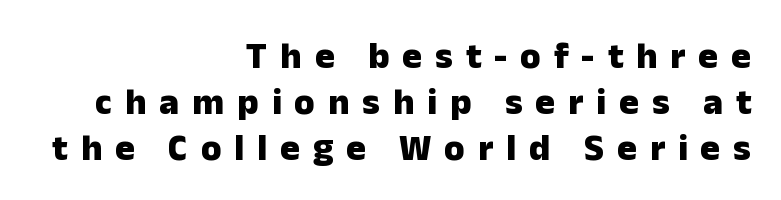
The image shows 37 px heavy sans-serif type, upright; set right-aligned, line spacing 1.24x, unusually wide letter spacing (+0.35 em), not underlined; low stroke contrast and a medium x-height.
